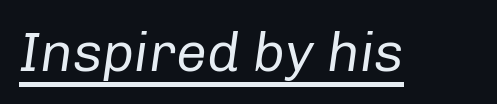
{"italic": "yes", "lean": "right", "slant_degrees": 8, "bold": "no", "weight": "regular", "width": "normal", "stroke_contrast": "low", "x_height": "medium", "monospaced": "no", "underline": "yes", "letter_spacing": "normal", "letter_spacing_em": 0.0, "glyph_px": 55}
